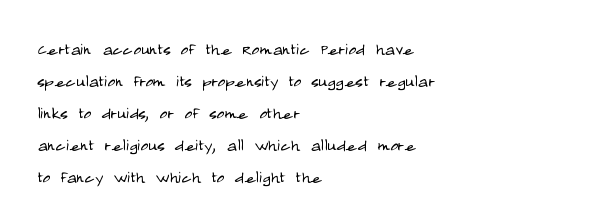
{"italic": "no", "bold": "no", "underline": "no", "align": "left", "line_spacing": "normal", "line_spacing_ratio": 1.52, "letter_spacing": "normal", "letter_spacing_em": 0.0, "glyph_px": 21}
